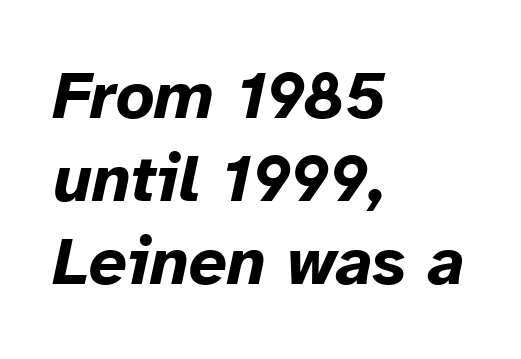
The image shows 67 px bold type, italic (leaning right); set left-aligned, line spacing 1.24x, normal letter spacing, not underlined; low stroke contrast and a medium x-height.
